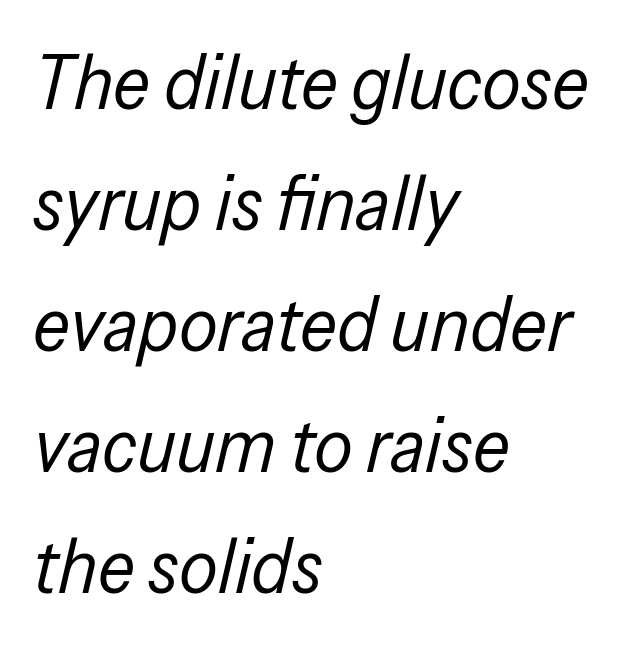
The image shows 77 px regular-weight, condensed type, italic (leaning right); set left-aligned, normal line spacing (1.57x), normal letter spacing, not underlined; low stroke contrast and a medium x-height.
